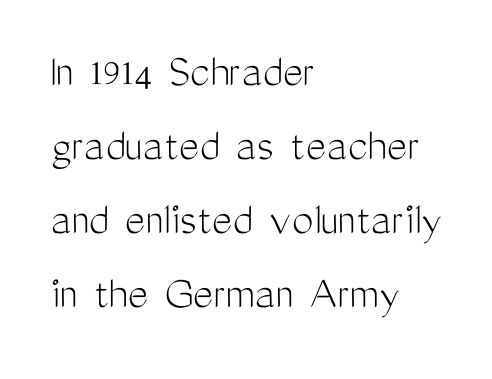
Q: Is the text bold? A: No.
Q: Is the text italic (slanted)? A: No, it is upright.
Q: Is the typeface a serif or a sans-serif typeface? A: Sans-serif.
Q: Is the text underlined? A: No.
Q: How is the paragraph aligned? A: Left-aligned.
Q: Is the spacing between letters normal or unusually wide? A: Normal.
Q: Is the spacing between lines tight, normal or loose? A: Normal.
Q: Width (condensed, normal, or wide)? A: Condensed.
Q: Stroke contrast? A: Medium.
Q: x-height? A: Medium.
Q: Monospaced? A: No.
